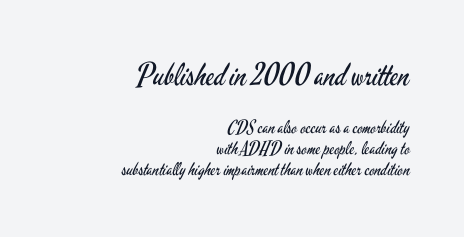
The image shows 31 px regular-weight, condensed sans-serif type; set right-aligned, line spacing 1.17x, normal letter spacing, not underlined; the first (top) block is 1.72x larger; low stroke contrast and a small x-height.
